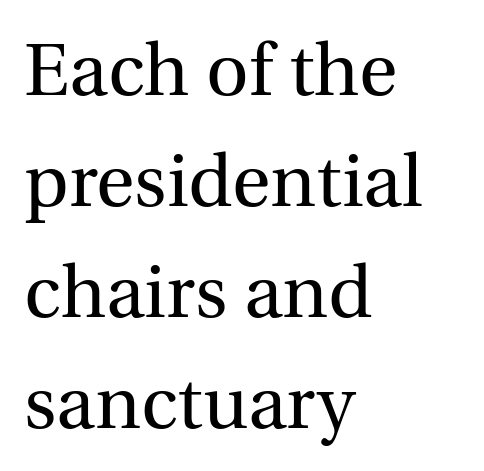
Does the leading feel generous? No, just average. Glance below the letters and you will spot only blank space. Spacing between characters is what you'd get straight out of the box. Think standard paragraph weight, or any step lighter than that. Tall strokes in this sample are plumb rather than angled.
